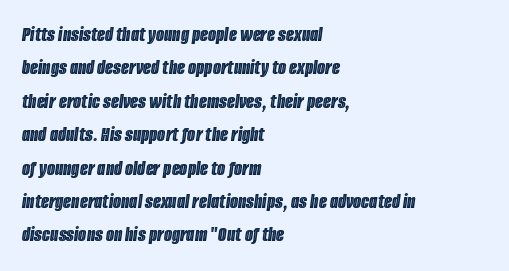
Q: Is the text italic (slanted)? A: Yes, it leans right by about 8 degrees.
Q: Is the text underlined? A: No.
Q: How is the paragraph aligned? A: Left-aligned.
Q: Is the spacing between letters normal or unusually wide? A: Normal.
Q: Is the spacing between lines tight, normal or loose? A: Normal.
